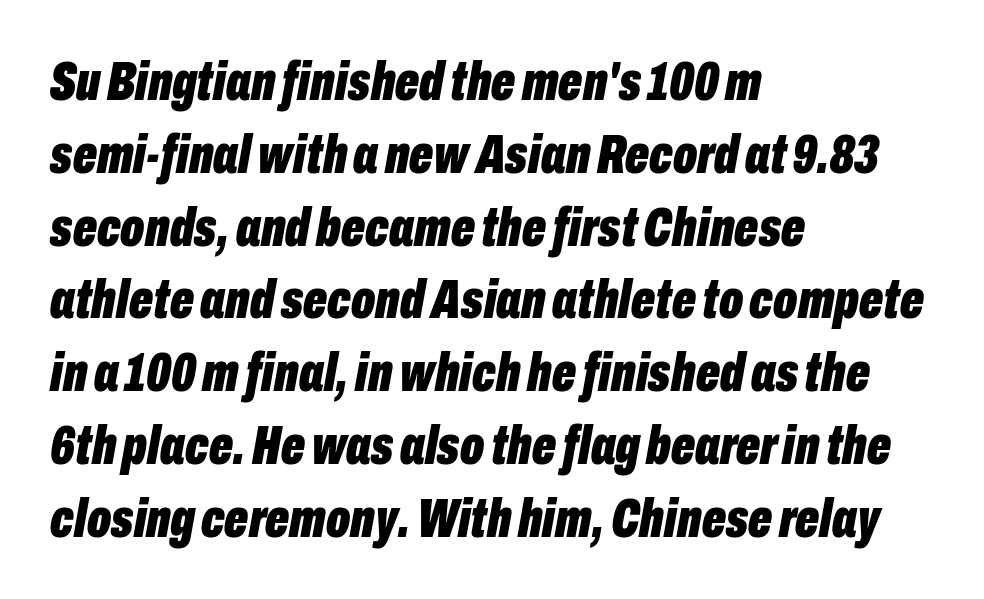
Q: Is the text bold? A: Yes.
Q: Is the text italic (slanted)? A: Yes, it leans right by about 10 degrees.
Q: Is the text underlined? A: No.
Q: How is the paragraph aligned? A: Left-aligned.
Q: Is the spacing between letters normal or unusually wide? A: Normal.
Q: Is the spacing between lines tight, normal or loose? A: Normal.
Q: Width (condensed, normal, or wide)? A: Condensed.
Q: Stroke contrast? A: Low.
Q: x-height? A: Medium.
Q: Monospaced? A: No.
